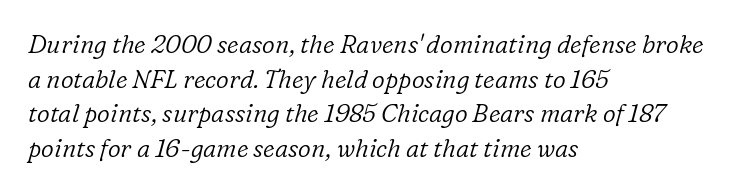
Q: Is the text bold? A: No.
Q: Is the text italic (slanted)? A: Yes, it leans right by about 16 degrees.
Q: Is the text underlined? A: No.
Q: How is the paragraph aligned? A: Left-aligned.
Q: Is the spacing between letters normal or unusually wide? A: Normal.
Q: Is the spacing between lines tight, normal or loose? A: Normal.
